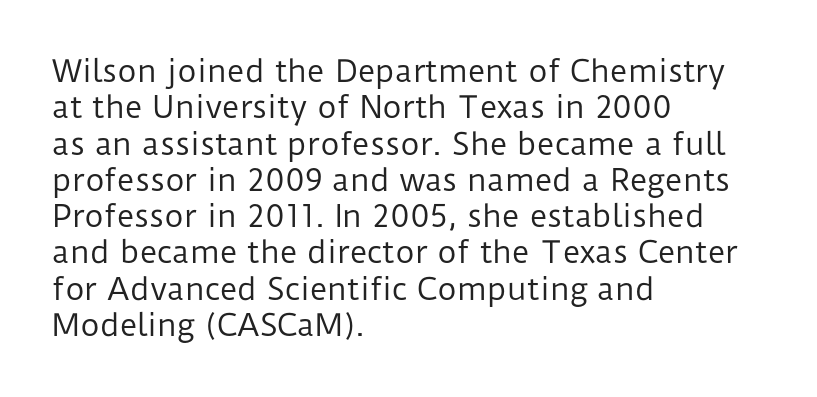
{"serif": "no", "italic": "no", "bold": "no", "weight": "regular", "width": "normal", "stroke_contrast": "low", "x_height": "medium", "monospaced": "no", "underline": "no", "align": "left", "line_spacing_ratio": 1.21, "letter_spacing": "normal", "letter_spacing_em": 0.0, "glyph_px": 30}
